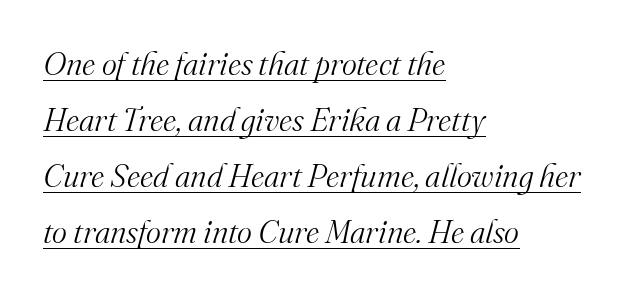
The image shows 32 px light serif type, italic (leaning right); set left-aligned, line spacing 1.75x, normal letter spacing, underlined; medium stroke contrast and a small x-height.
